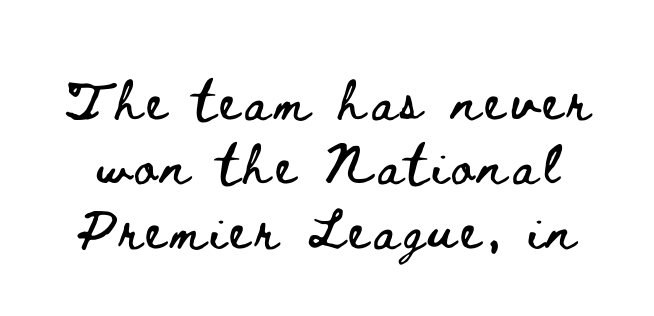
The image shows 51 px wide type; set normal line spacing (1.26x), not underlined; low stroke contrast and a small x-height.
